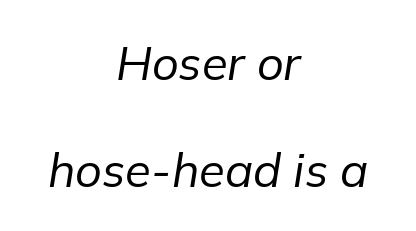
The baseline area is clear. The face used here is proportionally spaced, like ordinary book or web type. How are the letters spaced? Ordinarily, with no added tracking. Caption: face not bold, strokes unweighted. Both edges are ragged and mirror each other, which tells us the setting is centered. Leading is clearly above the norm, producing a sparse column.
